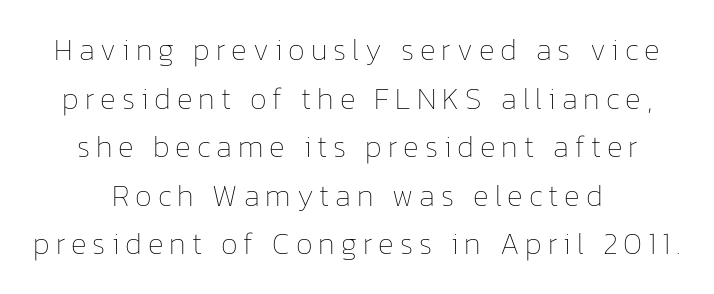
Do the characters align in a grid? No, the font is proportional. These lines have a slow, spaced-out rhythm from letter to letter. Regarding leading, the lines here are spaced in the standard way. The letters stand upright; this is a roman face. Each stroke keeps to a modest, everyday thickness or less.
